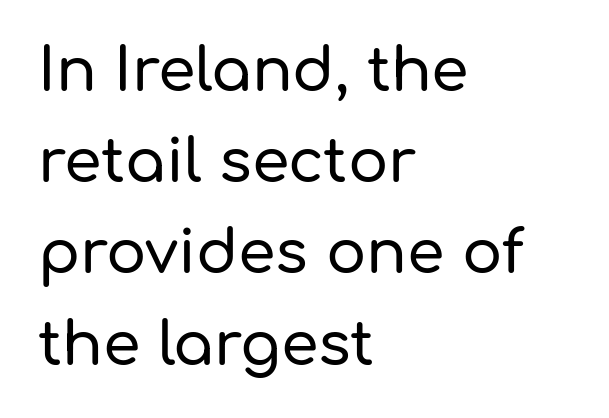
Nobody touched the tracking dial on this one. Unlike italic type, these characters show no tilt at all. Does the type have serifs? No, each stem ends abruptly. Note the varied advance widths — an 'i' is clearly narrower than an 'm'. This sample is left-justified, so line endings fall wherever the words run out.
